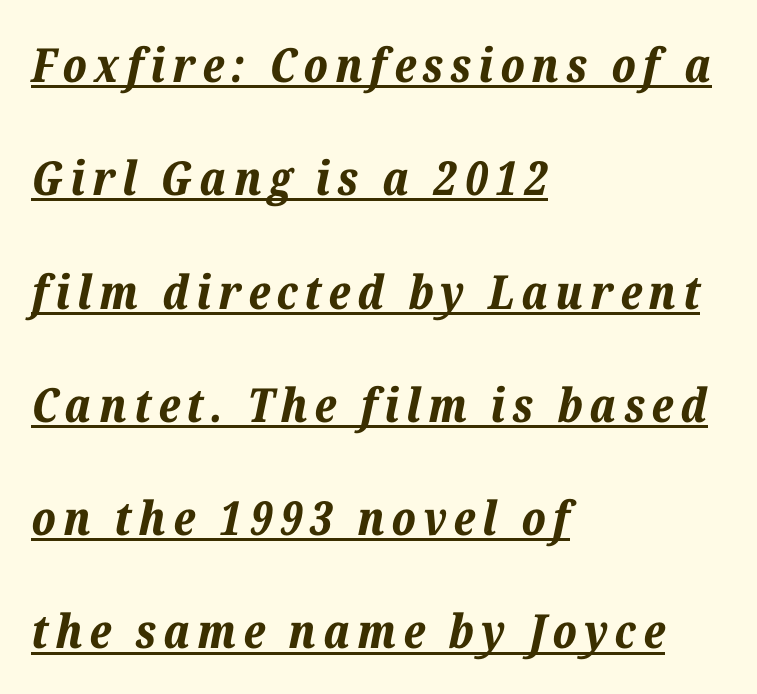
Q: Is the text bold? A: Yes.
Q: Is the text italic (slanted)? A: Yes, it leans right by about 12 degrees.
Q: Is the text underlined? A: Yes.
Q: How is the paragraph aligned? A: Left-aligned.
Q: Is the spacing between lines tight, normal or loose? A: Loose.
Q: Width (condensed, normal, or wide)? A: Normal.
Q: Stroke contrast? A: Low.
Q: x-height? A: Medium.
Q: Monospaced? A: No.
